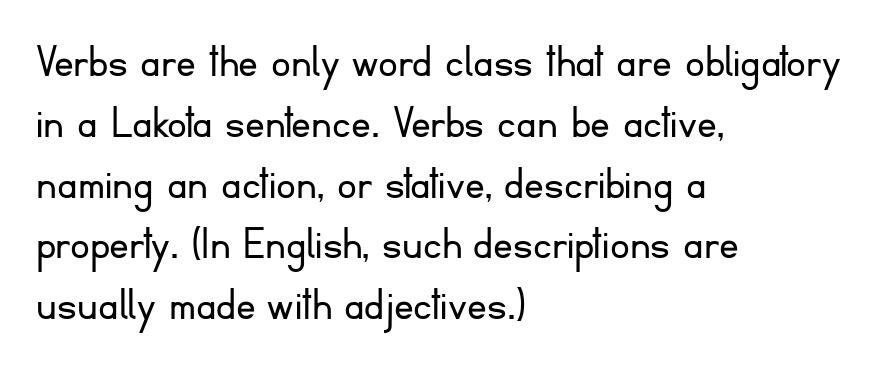
The image shows 49 px light sans-serif type, upright; set left-aligned, line spacing 1.24x, normal letter spacing, not underlined; low stroke contrast and a small x-height.
